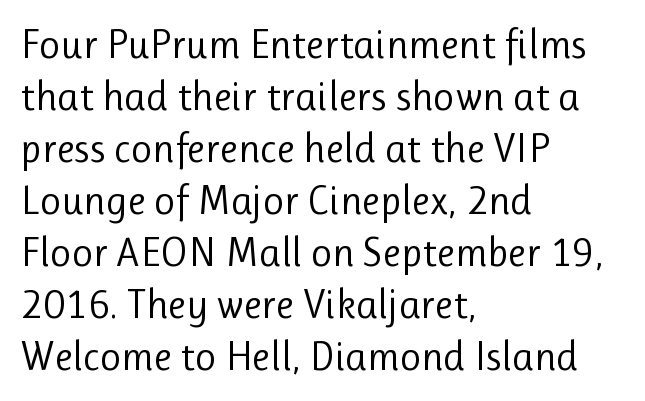
Q: Is the text bold? A: No.
Q: Is the text italic (slanted)? A: No, it is upright.
Q: Is the typeface a serif or a sans-serif typeface? A: Sans-serif.
Q: Is the text underlined? A: No.
Q: How is the paragraph aligned? A: Left-aligned.
Q: Is the spacing between letters normal or unusually wide? A: Normal.
Q: Is the spacing between lines tight, normal or loose? A: Normal.
Q: Width (condensed, normal, or wide)? A: Normal.
Q: Stroke contrast? A: Low.
Q: x-height? A: Medium.
Q: Monospaced? A: No.
